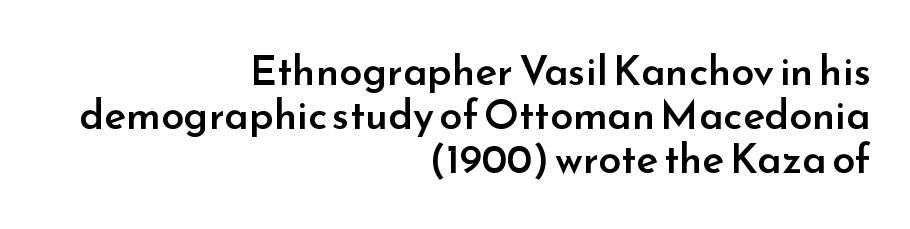
{"serif": "no", "italic": "no", "bold": "semi", "weight": "semibold", "width": "normal", "stroke_contrast": "low", "x_height": "small", "monospaced": "no", "underline": "no", "align": "right", "line_spacing": "tight", "line_spacing_ratio": 1.07, "letter_spacing": "normal", "letter_spacing_em": 0.0, "glyph_px": 41}
